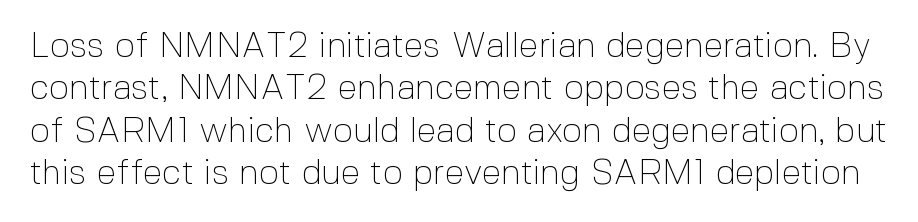
{"serif": "no", "italic": "no", "bold": "no", "weight": "thin", "width": "normal", "x_height": "medium", "monospaced": "no", "underline": "no", "line_spacing_ratio": 1.21, "letter_spacing": "normal", "letter_spacing_em": 0.0, "glyph_px": 35}
